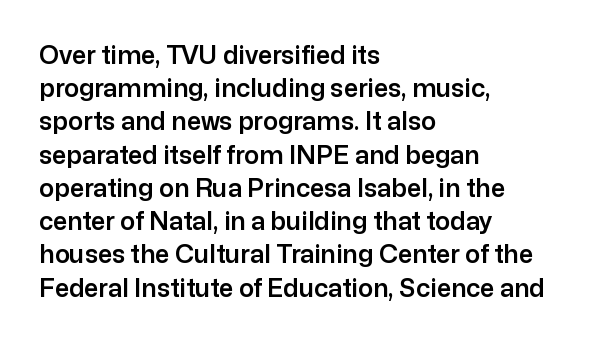
Q: Is the text italic (slanted)? A: No, it is upright.
Q: Is the text underlined? A: No.
Q: How is the paragraph aligned? A: Left-aligned.
Q: Is the spacing between letters normal or unusually wide? A: Normal.
Q: Is the spacing between lines tight, normal or loose? A: Normal.
